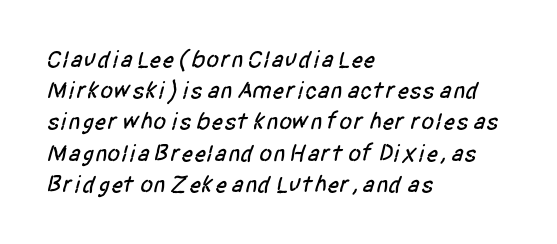
Each row of text sits above clean, open space. Default kerning and tracking; the words read as compact shapes. Vertically, the passage feels balanced, rows spaced as you'd expect. Horizontally, the lines are justified to the leading edge only.
